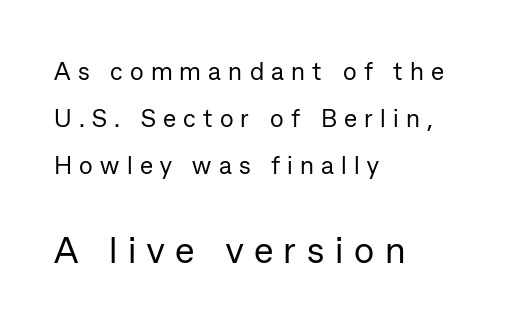
Q: Is the text bold? A: No.
Q: Is the text italic (slanted)? A: No, it is upright.
Q: Is the typeface a serif or a sans-serif typeface? A: Sans-serif.
Q: Is the text underlined? A: No.
Q: How is the paragraph aligned? A: Left-aligned.
Q: Is the spacing between letters normal or unusually wide? A: Unusually wide.
Q: Which block of text is set in a larger size, the first (top) or the second (bottom)? A: The second (bottom) one.
Q: Width (condensed, normal, or wide)? A: Normal.
Q: Stroke contrast? A: Low.
Q: x-height? A: Medium.
Q: Monospaced? A: No.
